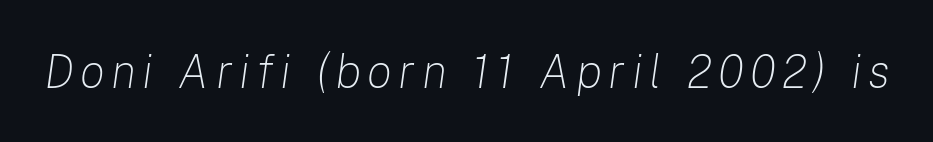
The image shows 47 px light type, italic (leaning right); set not underlined; low stroke contrast and a medium x-height.
